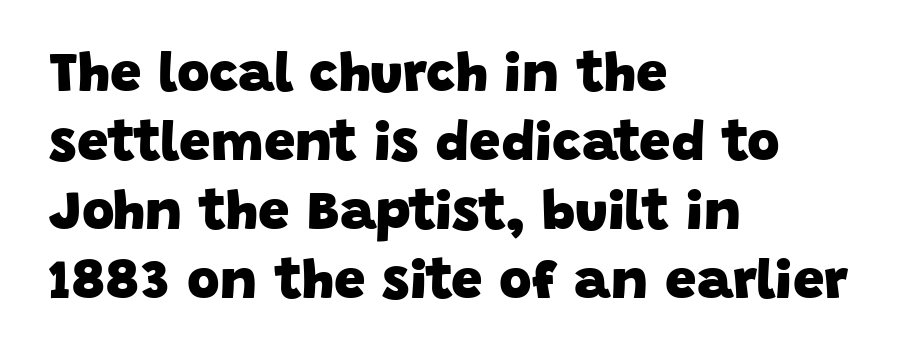
Heft: maximum for text — a bold. Spacing verdict: proportional, widths tailored to each character. Leftover space on each line is placed entirely after the last word. Are there feet on the stems? There aren't — it's a sans. You could call the tracking neutral — neither tight nor loose. The passage shown is not underscored anywhere.
